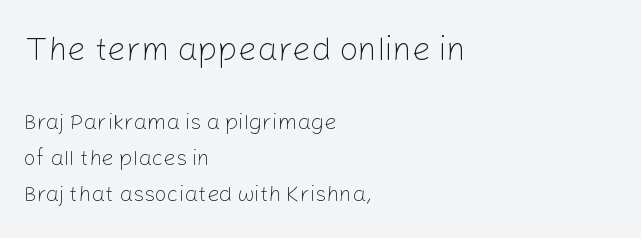
The image shows 33 px light sans-serif type, upright; set left-aligned, normal line spacing (1.64x), normal letter spacing, not underlined; the first (top) block is 1.5x larger; low stroke contrast and a medium x-height.
